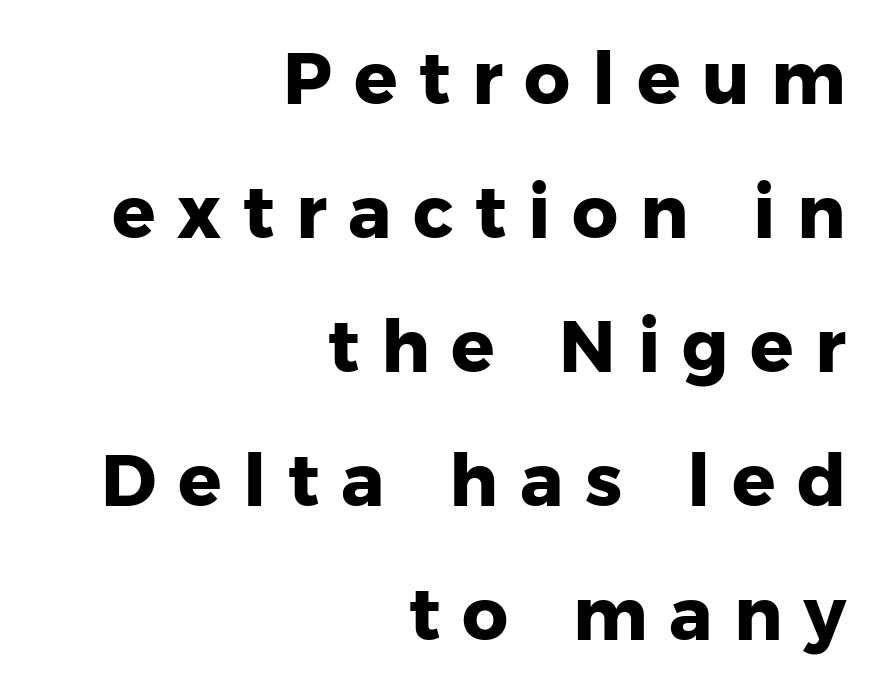
Q: Is the text bold? A: Yes.
Q: Is the text italic (slanted)? A: No, it is upright.
Q: Is the typeface a serif or a sans-serif typeface? A: Sans-serif.
Q: Is the text underlined? A: No.
Q: How is the paragraph aligned? A: Right-aligned.
Q: Is the spacing between letters normal or unusually wide? A: Unusually wide.
Q: Width (condensed, normal, or wide)? A: Normal.
Q: Stroke contrast? A: Low.
Q: x-height? A: Medium.
Q: Monospaced? A: No.
